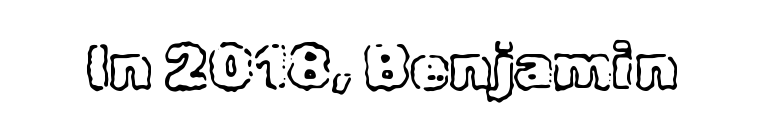
The image shows 63 px text type, upright; set normal letter spacing, not underlined; a medium x-height.
